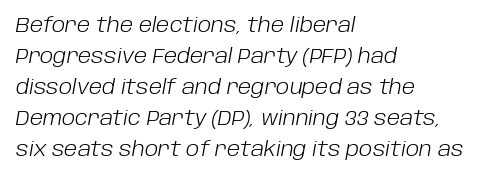
Each row of text sits above clean, open space. This block has exactly the height ordinary leading produces. Students, note that the glyphs here touch the page at normal intervals. Vertical stems look standard width or narrower in stroke. Emphasis-style slanted type is in use. Short and long lines alike share a common starting point at left.
